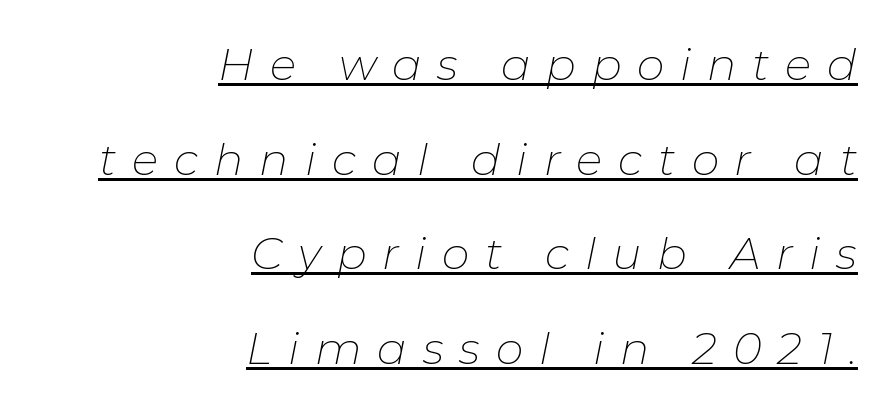
The image shows 44 px thin type, italic (leaning right); set right-aligned, loose line spacing (2.15x), unusually wide letter spacing (+0.36 em), underlined; low stroke contrast and a medium x-height.
